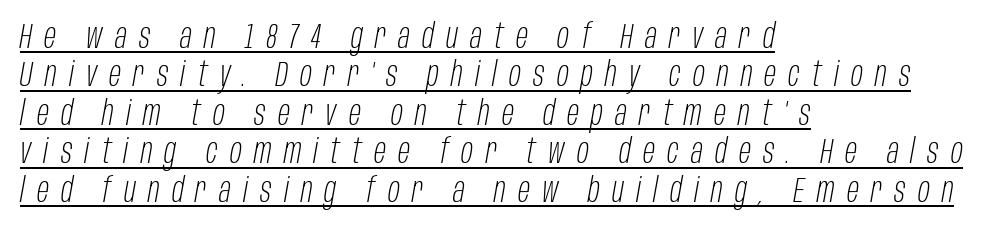
The image shows 35 px light, condensed type, italic (leaning right); set left-aligned, tight line spacing (1.1x), unusually wide letter spacing (+0.35 em), underlined; low stroke contrast and a large x-height.
